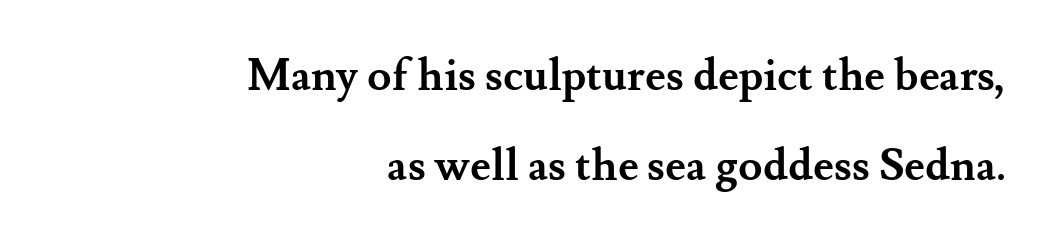
Q: Is the text bold? A: Yes.
Q: Is the text italic (slanted)? A: No, it is upright.
Q: Is the typeface a serif or a sans-serif typeface? A: Serif.
Q: Is the text underlined? A: No.
Q: How is the paragraph aligned? A: Right-aligned.
Q: Is the spacing between letters normal or unusually wide? A: Normal.
Q: Is the spacing between lines tight, normal or loose? A: Loose.
Q: Width (condensed, normal, or wide)? A: Normal.
Q: Stroke contrast? A: Medium.
Q: x-height? A: Small.
Q: Monospaced? A: No.
